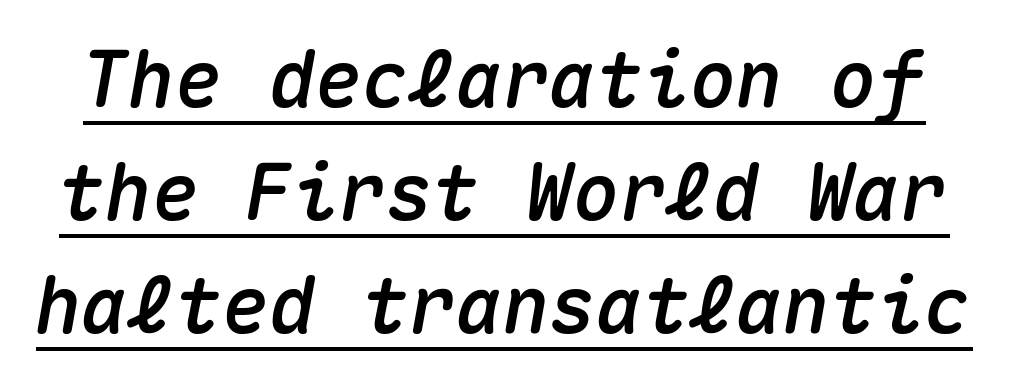
{"italic": "yes", "lean": "right", "slant_degrees": 10, "width": "normal", "stroke_contrast": "medium", "x_height": "medium", "monospaced": "yes", "underline": "yes", "line_spacing": "normal", "line_spacing_ratio": 1.45, "letter_spacing": "normal", "letter_spacing_em": 0.0, "glyph_px": 78}
